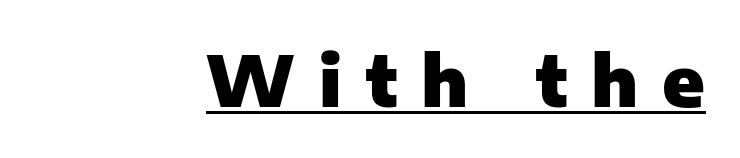
The image shows 69 px heavy sans-serif type, upright; set right-aligned, unusually wide letter spacing (+0.34 em), underlined; low stroke contrast and a medium x-height.
